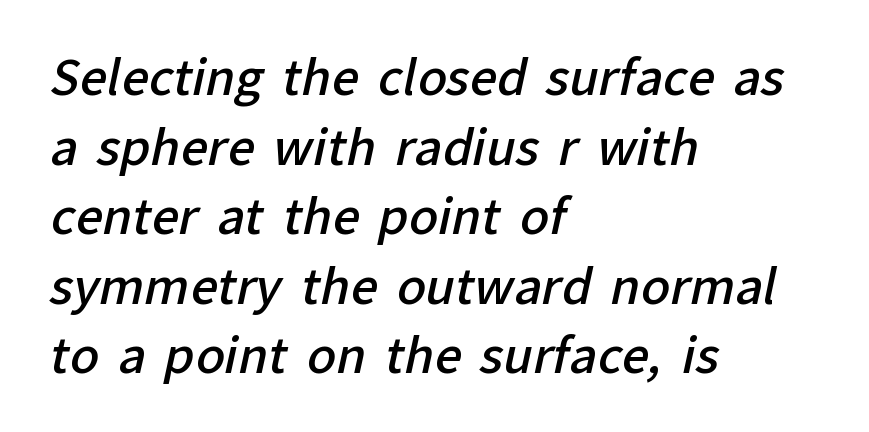
The image shows 48 px semibold sans-serif type; set left-aligned, normal line spacing (1.45x), normal letter spacing, not underlined; low stroke contrast and a medium x-height.
